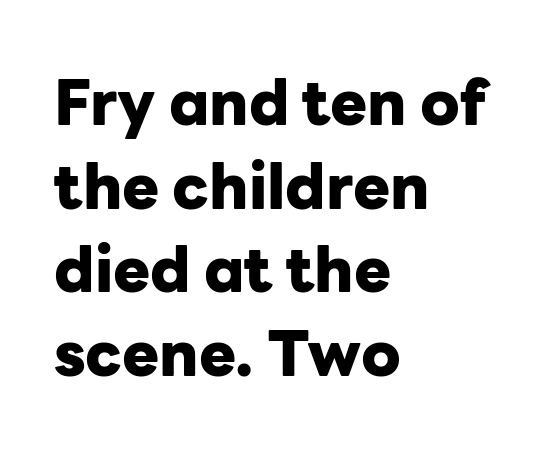
The rendering uses a moderate line-height, typical for paragraphs. In terms of weight, the rendering is a true, heavy bold. Varying glyph widths throughout — classic text-font behaviour. The baseline area is clear. It's the straight-up-and-down kind of type. The face used here is rendered with its standard letterfit.
